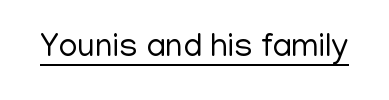
Q: Is the text bold? A: No.
Q: Is the text italic (slanted)? A: No, it is upright.
Q: Is the typeface a serif or a sans-serif typeface? A: Sans-serif.
Q: Is the text underlined? A: Yes.
Q: Is the spacing between letters normal or unusually wide? A: Normal.
Q: Width (condensed, normal, or wide)? A: Normal.
Q: Stroke contrast? A: Low.
Q: x-height? A: Medium.
Q: Monospaced? A: No.
